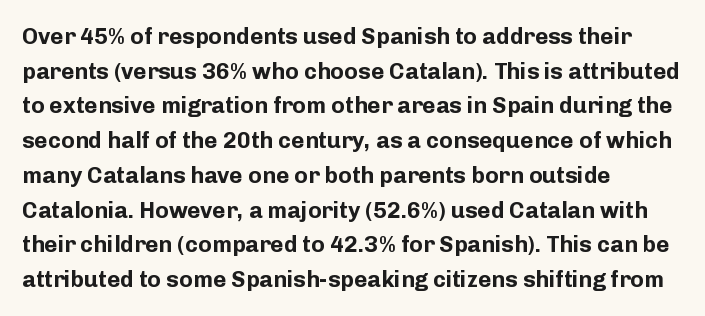
Q: Is the text bold? A: Yes.
Q: Is the text italic (slanted)? A: No, it is upright.
Q: Is the text underlined? A: No.
Q: How is the paragraph aligned? A: Left-aligned.
Q: Is the spacing between letters normal or unusually wide? A: Normal.
Q: Is the spacing between lines tight, normal or loose? A: Normal.
